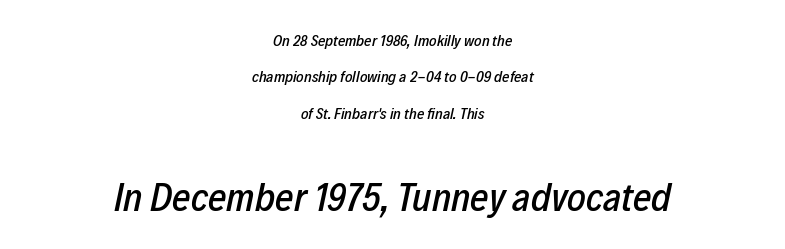
{"italic": "yes", "lean": "right", "slant_degrees": 12, "width": "condensed", "stroke_contrast": "low", "x_height": "medium", "monospaced": "no", "underline": "no", "align": "center", "line_spacing": "loose", "line_spacing_ratio": 2.28, "letter_spacing": "normal", "letter_spacing_em": 0.0, "larger_block": "second", "size_ratio": 2.5, "glyph_px": 40}
